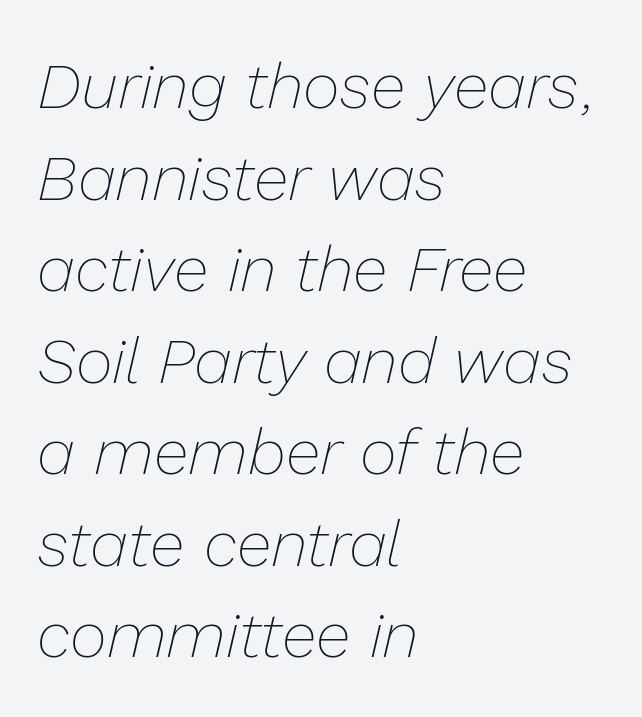
The paragraph has a hard left edge and a soft right edge. The font is comparable to plain body text, perhaps lighter. Here the designer chose a conventional face with non-uniform glyph widths. What's the leading like? Ordinary, nothing unusual.
